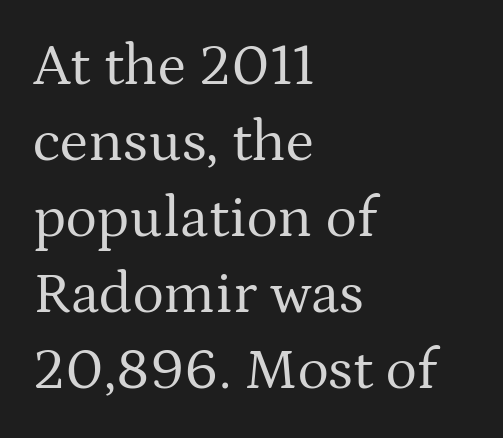
The horizontal fit of the characters is conventional and even. Small tapered or slab feet sit at the stroke ends, so this counts as serif. Rule under the text: the space is simply empty. The letters advance in unequal steps, a hallmark of proportional type. The leading is moderate, giving the passage an even texture. Layout note: lines flush left.
